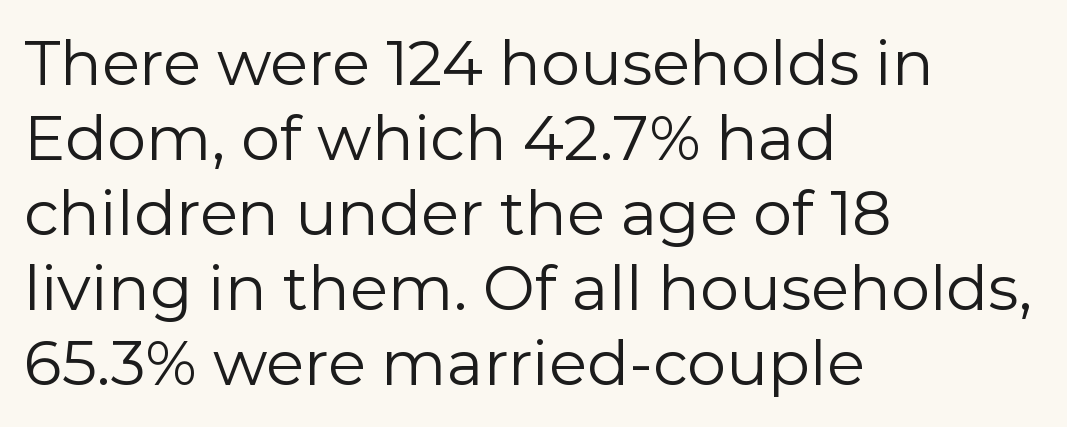
Vertical strokes here are truly vertical. The face used here is proportionally spaced, like ordinary book or web type. Characters follow at the spacing the type designer built in. This sample uses a sans-serif face.
